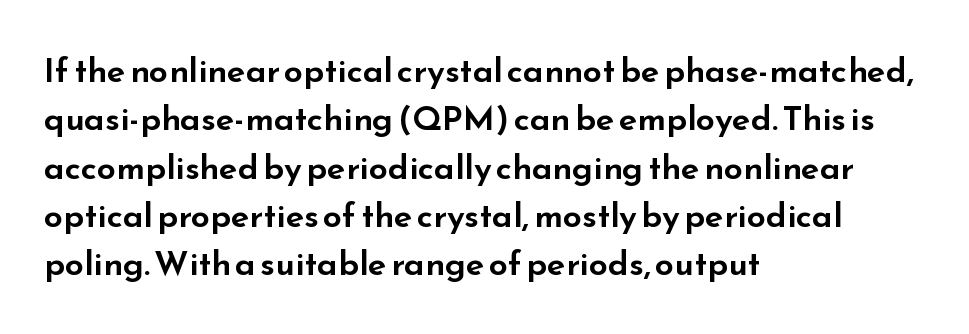
Varying glyph widths throughout — classic text-font behaviour. Students, observe: this is what conventionally led text looks like. The face used here is a sans, in the tradition of grotesques and geometrics. Between one letter and the next there's only the usual sliver of space. The ragged edge is on the right, which tells us the setting is flush left.
